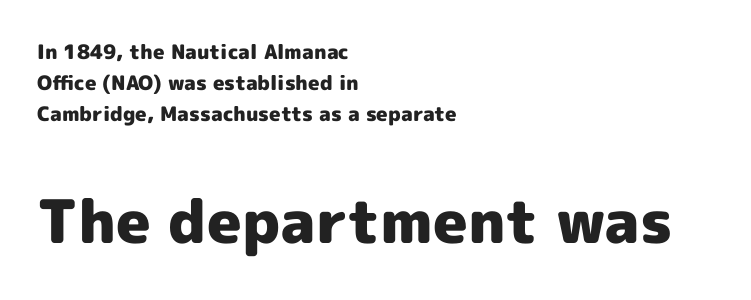
{"serif": "no", "italic": "no", "bold": "yes", "weight": "heavy", "width": "normal", "x_height": "medium", "monospaced": "no", "underline": "no", "align": "left", "line_spacing": "normal", "line_spacing_ratio": 1.55, "letter_spacing": "normal", "letter_spacing_em": 0.0, "larger_block": "second", "size_ratio": 3.0, "glyph_px": 60}
